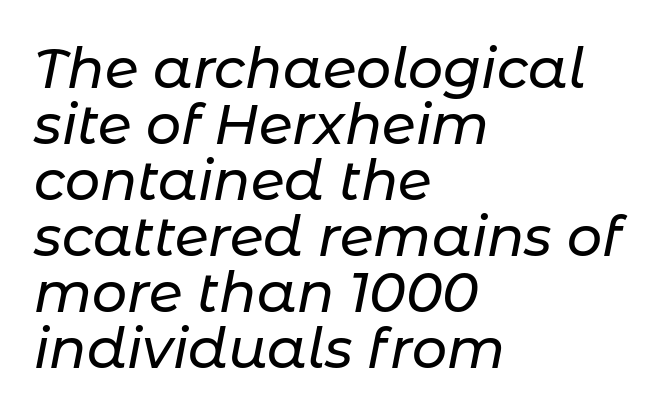
Q: Is the text italic (slanted)? A: Yes, it leans right by about 11 degrees.
Q: Is the text underlined? A: No.
Q: How is the paragraph aligned? A: Left-aligned.
Q: Is the spacing between letters normal or unusually wide? A: Normal.
Q: Is the spacing between lines tight, normal or loose? A: Tight.
Q: Width (condensed, normal, or wide)? A: Normal.
Q: Stroke contrast? A: Low.
Q: x-height? A: Medium.
Q: Monospaced? A: No.
